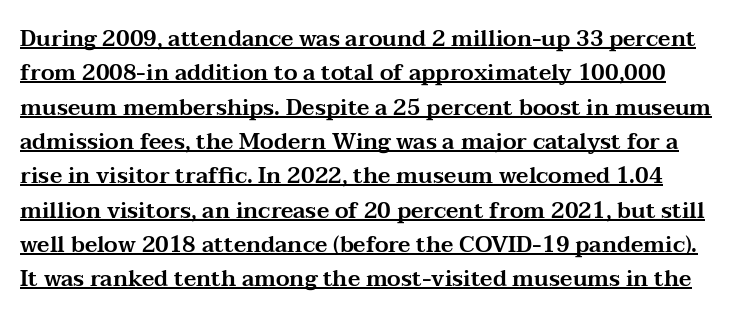
{"italic": "no", "underline": "yes", "line_spacing": "normal", "line_spacing_ratio": 1.56, "letter_spacing": "normal", "letter_spacing_em": 0.0, "glyph_px": 22}
